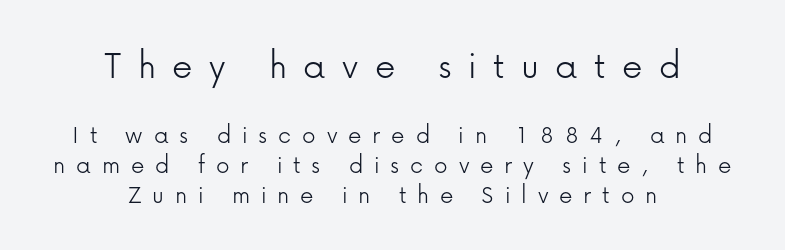
Q: Is the text bold? A: No.
Q: Is the text italic (slanted)? A: No, it is upright.
Q: Is the typeface a serif or a sans-serif typeface? A: Sans-serif.
Q: Is the text underlined? A: No.
Q: How is the paragraph aligned? A: Centered.
Q: Is the spacing between letters normal or unusually wide? A: Unusually wide.
Q: Is the spacing between lines tight, normal or loose? A: Tight.
Q: Which block of text is set in a larger size, the first (top) or the second (bottom)? A: The first (top) one.
Q: Width (condensed, normal, or wide)? A: Normal.
Q: Stroke contrast? A: Low.
Q: x-height? A: Medium.
Q: Monospaced? A: No.
